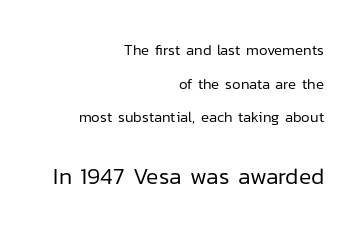
{"italic": "no", "bold": "no", "underline": "no", "align": "right", "line_spacing": "loose", "line_spacing_ratio": 2.25, "letter_spacing": "normal", "letter_spacing_em": 0.0, "larger_block": "second", "size_ratio": 1.53, "glyph_px": 23}
